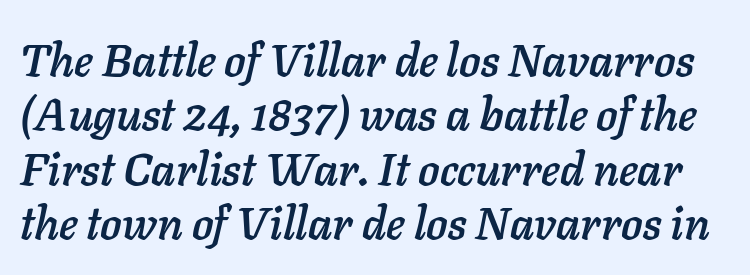
The letters advance in unequal steps, a hallmark of proportional type. Is the letter spacing exaggerated? No — it looks like the ordinary default. Honestly, there is no underline to notice here at all. The font's italic variant was chosen for this text.
